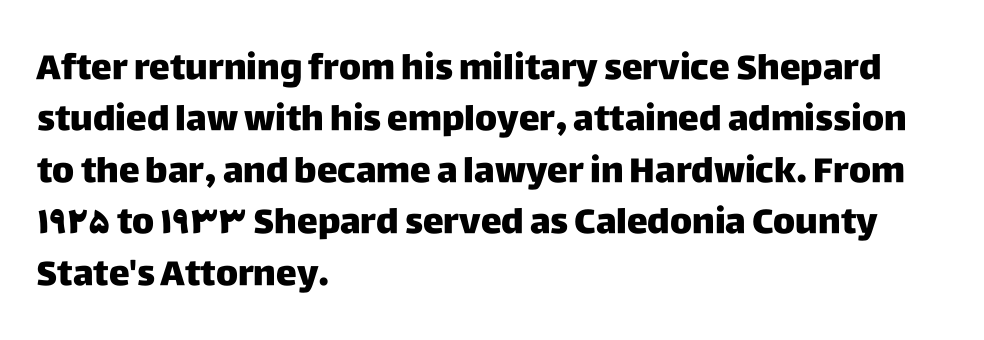
{"serif": "no", "italic": "no", "width": "normal", "stroke_contrast": "low", "x_height": "large", "monospaced": "no", "underline": "no", "align": "left", "line_spacing": "normal", "line_spacing_ratio": 1.47, "letter_spacing": "normal", "letter_spacing_em": 0.0, "glyph_px": 35}
